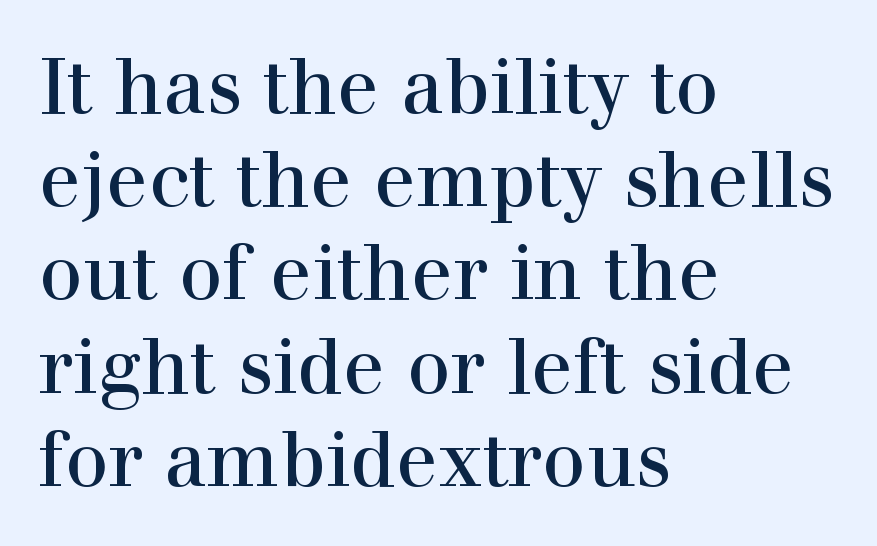
Nope, not italic — everything's standing straight. These lines are rendered in a variable-pitch font. Horizontally, the lines are justified to the leading edge only. Small tapered or slab feet sit at the stroke ends, so this counts as serif.
